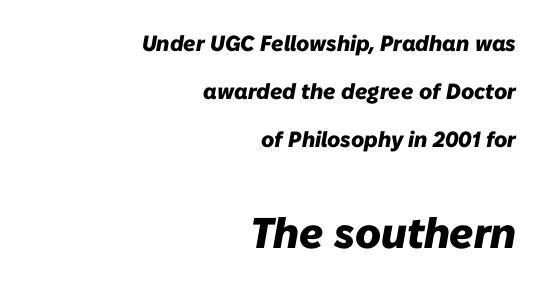
Q: Is the text bold? A: Yes.
Q: Is the text italic (slanted)? A: Yes, it leans right by about 10 degrees.
Q: Is the text underlined? A: No.
Q: How is the paragraph aligned? A: Right-aligned.
Q: Is the spacing between letters normal or unusually wide? A: Normal.
Q: Is the spacing between lines tight, normal or loose? A: Loose.
Q: Which block of text is set in a larger size, the first (top) or the second (bottom)? A: The second (bottom) one.
Q: Width (condensed, normal, or wide)? A: Normal.
Q: Stroke contrast? A: Low.
Q: x-height? A: Medium.
Q: Monospaced? A: No.
